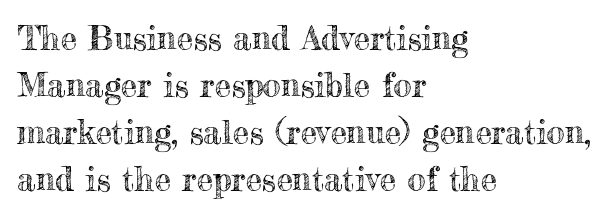
Visually the block forms a straight wall on the left and a jagged coastline on the right. Quick note: interline space is typical. The gaps between neighbouring characters are ordinary and unremarkable. No word sits above an underline.
